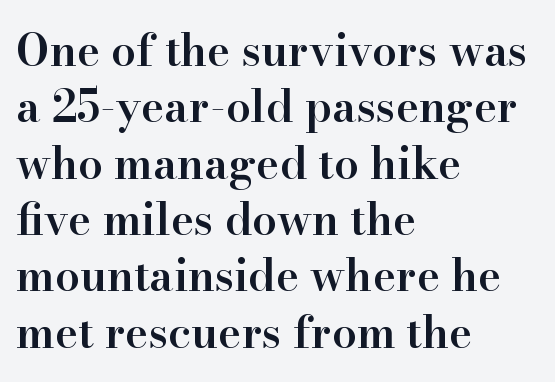
{"serif": "yes", "italic": "no", "bold": "semi", "weight": "semibold", "width": "normal", "stroke_contrast": "high", "x_height": "small", "monospaced": "no", "underline": "no", "align": "left", "line_spacing": "normal", "line_spacing_ratio": 1.28, "letter_spacing": "normal", "letter_spacing_em": 0.0, "glyph_px": 44}
